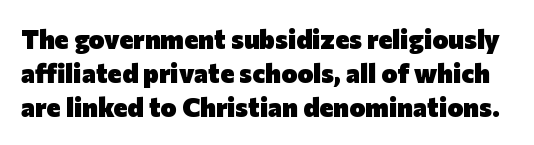
Vertical strokes here are truly vertical. Anything drawn beneath the words? Only blank space. These lines keep a tight, regular rhythm from letter to letter. A normal amount of white space separates one row of letters from the next. Set as a true bold cut, around the 700 mark.
